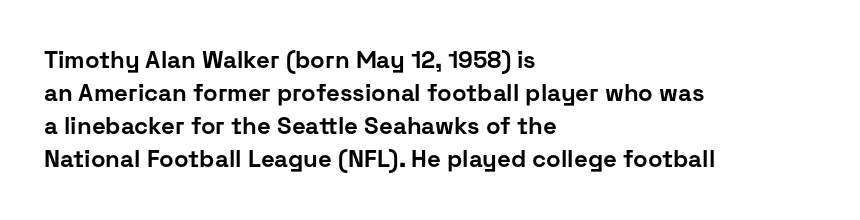
These lines keep a tight, regular rhythm from letter to letter. Heavy-handed strokes throughout: this text is bold. A normal amount of white space separates one row of letters from the next. The font's upright variant was chosen for this text. The string is rendered with underlining switched off. Which margin do the lines hug? The left one — the right edge is uneven.
